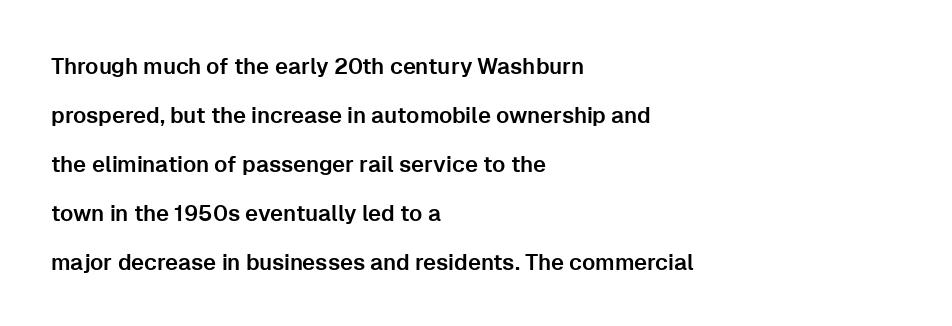
Q: Is the text italic (slanted)? A: No, it is upright.
Q: Is the text underlined? A: No.
Q: How is the paragraph aligned? A: Left-aligned.
Q: Is the spacing between letters normal or unusually wide? A: Normal.
Q: Is the spacing between lines tight, normal or loose? A: Loose.
